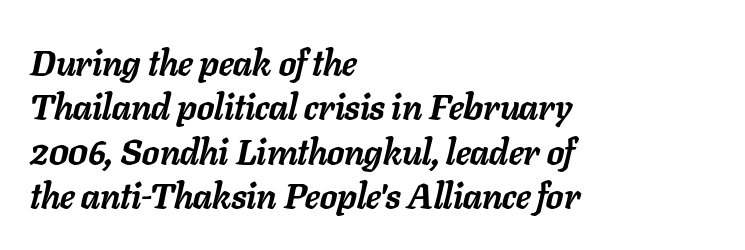
The image shows 36 px semibold type, italic (leaning right); set left-aligned, line spacing 1.23x, normal letter spacing, not underlined; low stroke contrast and a medium x-height.
